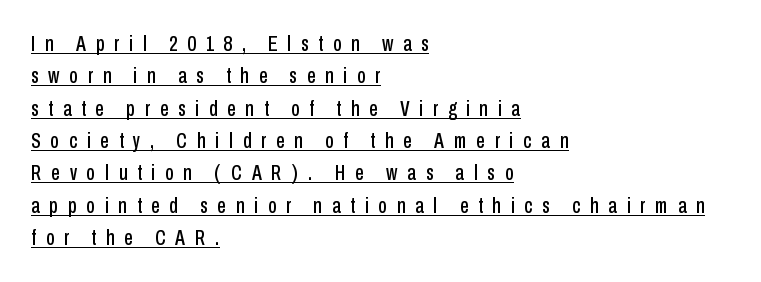
These lines were composed using upright roman letters. Emphasis is given by a line drawn under the lettering. The gaps between neighbouring characters are conspicuously large. Where is the straight margin? On the left.
